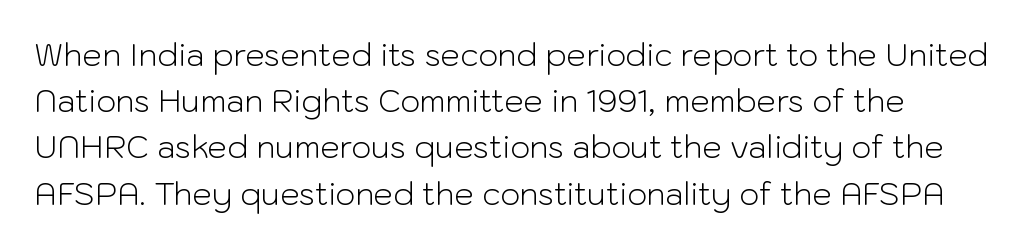
{"serif": "no", "italic": "no", "bold": "no", "weight": "light", "width": "normal", "stroke_contrast": "low", "x_height": "medium", "monospaced": "no", "underline": "no", "line_spacing": "normal", "line_spacing_ratio": 1.49, "letter_spacing": "normal", "letter_spacing_em": 0.0, "glyph_px": 31}
